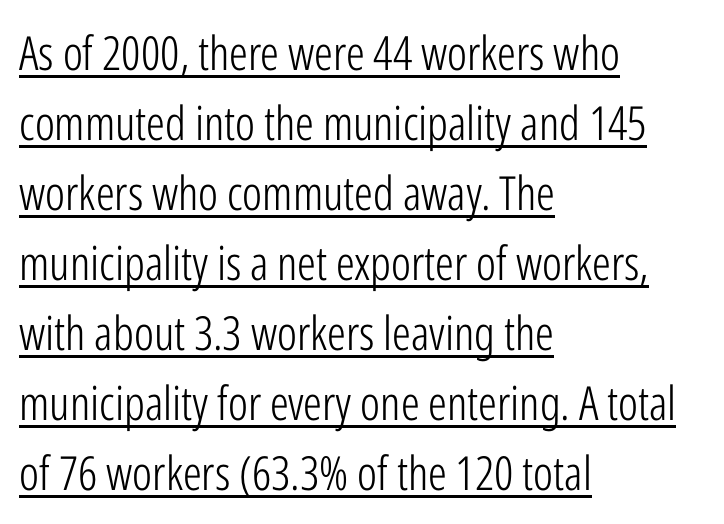
The image shows 47 px light, condensed sans-serif type, upright; set left-aligned, normal line spacing (1.49x), normal letter spacing, underlined; low stroke contrast and a medium x-height.
